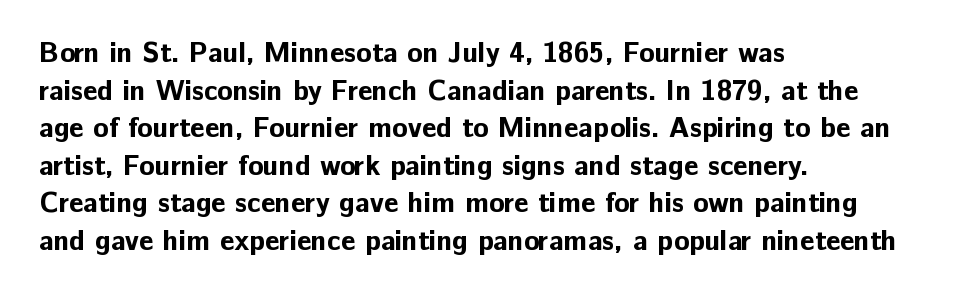
The foot of each line stays bare and open. The text was rendered using a sans face with plain stroke endings. The letters advance in unequal steps, a hallmark of proportional type. Casual observation: everything's shoved over to the left. Regarding leading, the lines here are spaced in the standard way. Nope, not italic — everything's standing straight.
